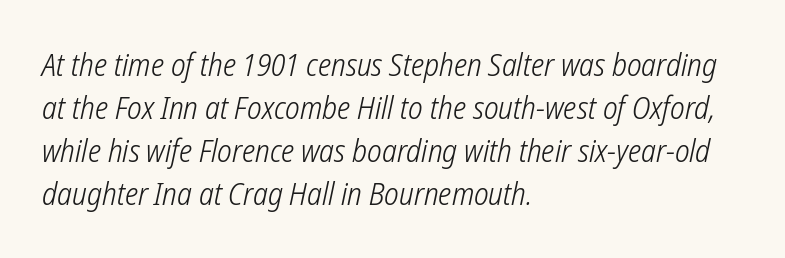
Horizontal bands of white between lines are of average thickness. The area under the type is left untouched. Note: no serifs on the glyphs. The rendering keeps characters at their native spacing. Character widths vary here, with narrow letters taking less room than wide ones.
